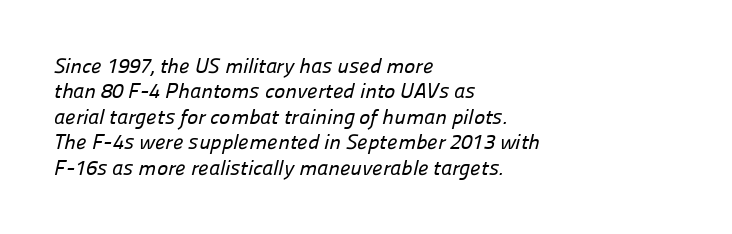
The image shows 21 px text type; set left-aligned, line spacing 1.21x, normal letter spacing, not underlined.
